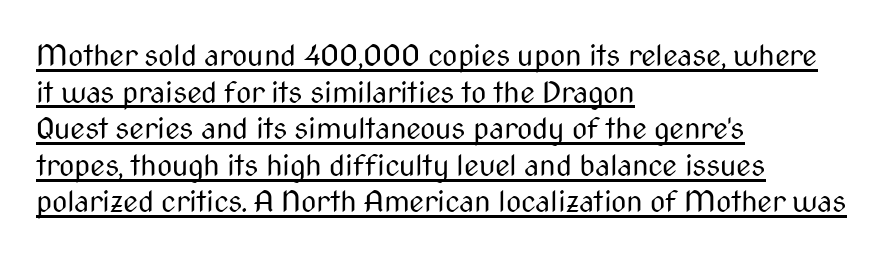
{"serif": "no", "italic": "no", "bold": "no", "weight": "regular", "width": "condensed", "stroke_contrast": "medium", "x_height": "medium", "monospaced": "no", "underline": "yes", "align": "left", "line_spacing_ratio": 1.22, "letter_spacing": "normal", "letter_spacing_em": 0.0, "glyph_px": 30}
